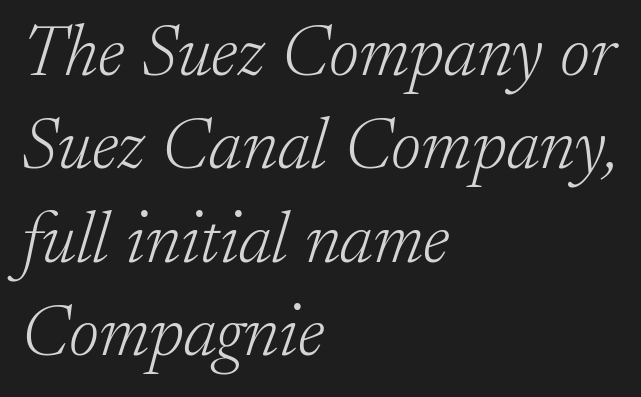
{"serif": "yes", "italic": "yes", "lean": "right", "slant_degrees": 17, "bold": "no", "weight": "light", "width": "normal", "stroke_contrast": "low", "x_height": "small", "monospaced": "no", "underline": "no", "align": "left", "line_spacing": "normal", "line_spacing_ratio": 1.28, "letter_spacing": "normal", "letter_spacing_em": 0.0, "glyph_px": 73}
